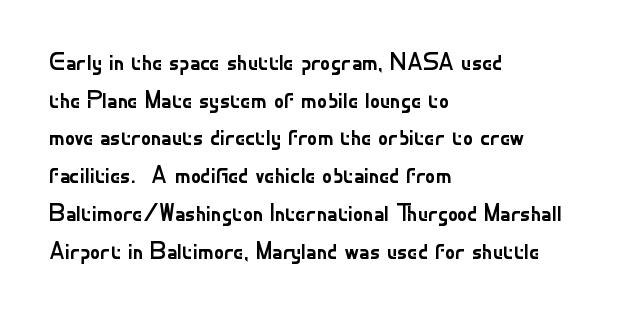
{"italic": "no", "bold": "no", "underline": "no", "align": "left", "line_spacing": "normal", "line_spacing_ratio": 1.51, "letter_spacing": "normal", "letter_spacing_em": 0.0, "glyph_px": 25}
